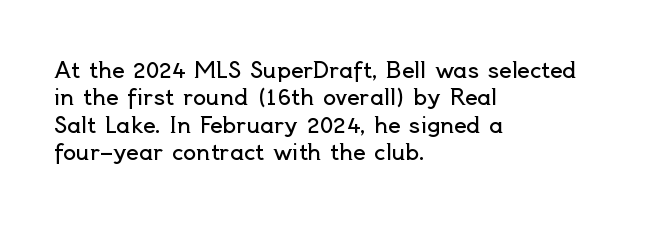
Counters stay open thanks to moderate or lighter strokes. All the whitespace from short lines collects on the right. Normally led — the rows are evenly, conventionally spaced. The glyphs are unaccompanied by any horizontal stroke below them.
